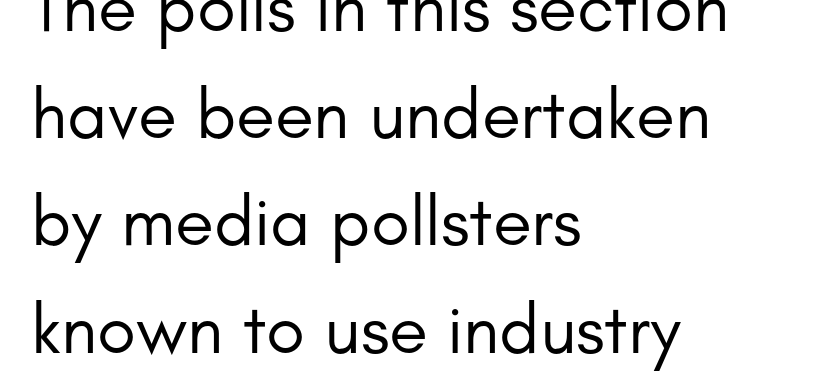
The image shows 71 px regular-weight sans-serif type, upright; set left-aligned, normal line spacing (1.51x), normal letter spacing, not underlined; low stroke contrast and a small x-height.
